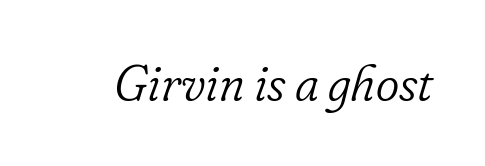
{"serif": "yes", "italic": "yes", "lean": "right", "slant_degrees": 16, "bold": "no", "weight": "light", "width": "normal", "stroke_contrast": "low", "x_height": "small", "monospaced": "no", "underline": "no", "letter_spacing": "normal", "letter_spacing_em": 0.0, "glyph_px": 50}
